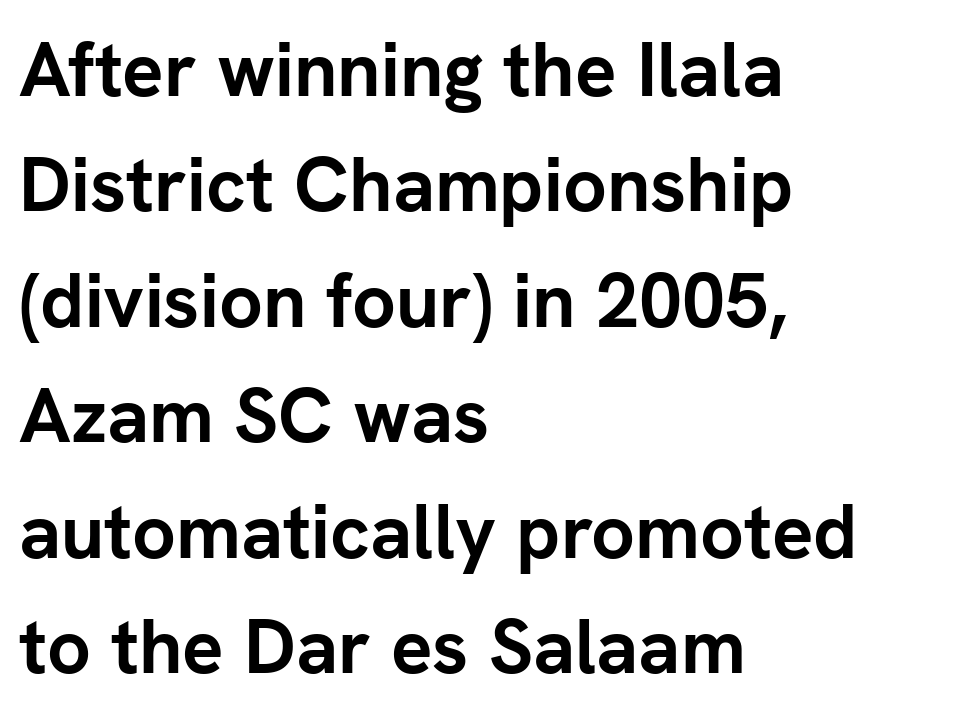
The image shows 77 px semibold sans-serif type, upright; set left-aligned, normal line spacing (1.5x), normal letter spacing, not underlined; low stroke contrast and a medium x-height.
